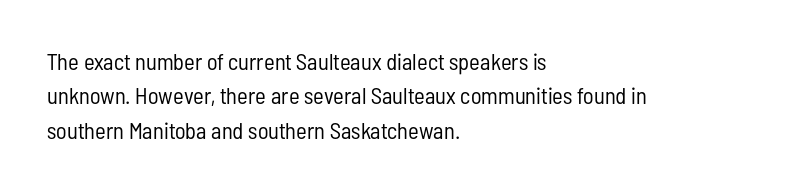
Q: Is the text bold? A: No.
Q: Is the text italic (slanted)? A: No, it is upright.
Q: Is the text underlined? A: No.
Q: How is the paragraph aligned? A: Left-aligned.
Q: Is the spacing between letters normal or unusually wide? A: Normal.
Q: Is the spacing between lines tight, normal or loose? A: Normal.
